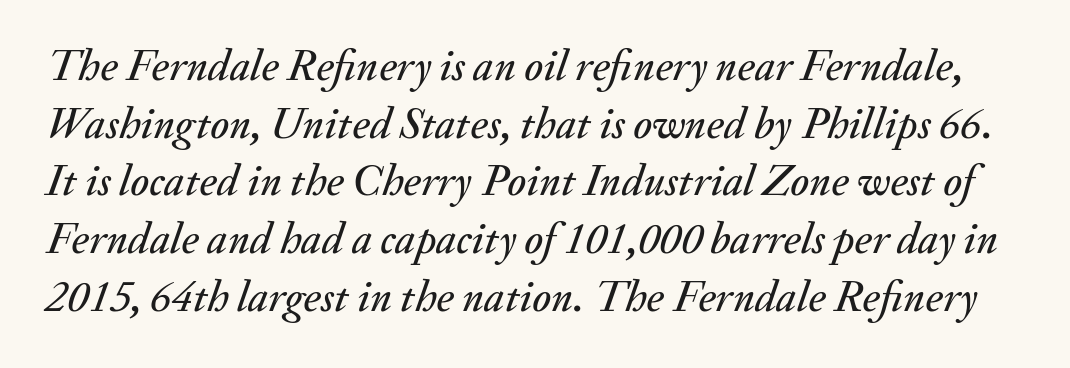
Q: Is the text italic (slanted)? A: Yes, it leans right by about 20 degrees.
Q: Is the text underlined? A: No.
Q: Is the spacing between letters normal or unusually wide? A: Normal.
Q: Is the spacing between lines tight, normal or loose? A: Normal.
Q: Width (condensed, normal, or wide)? A: Normal.
Q: Stroke contrast? A: Medium.
Q: x-height? A: Small.
Q: Monospaced? A: No.
